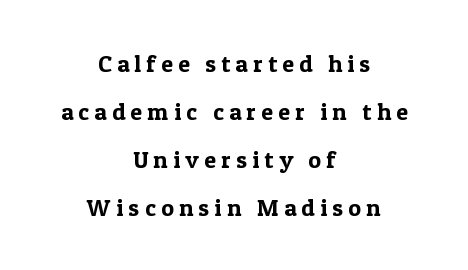
The image shows 24 px text type, upright; set centered, loose line spacing (2.0x), unusually wide letter spacing (+0.22 em), not underlined.
